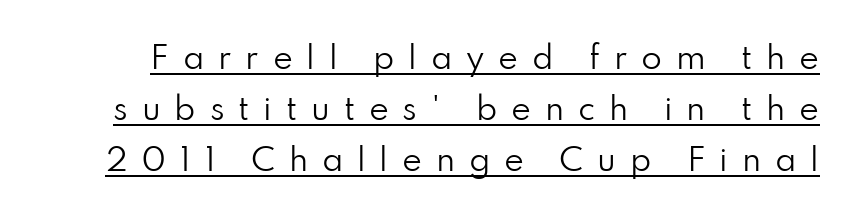
The image shows 30 px regular-weight sans-serif type, upright; set normal line spacing (1.7x), unusually wide letter spacing (+0.46 em), underlined; low stroke contrast and a small x-height.
